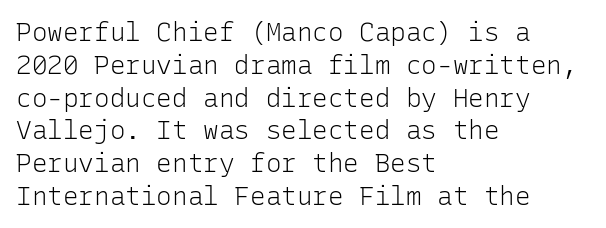
Check the space under the baseline: it is left empty. Posture: upright roman. Is the type heavy? It reads as light-to-regular instead. One-word summary of the alignment: left. The line-height multiplier appears to be the usual default.
